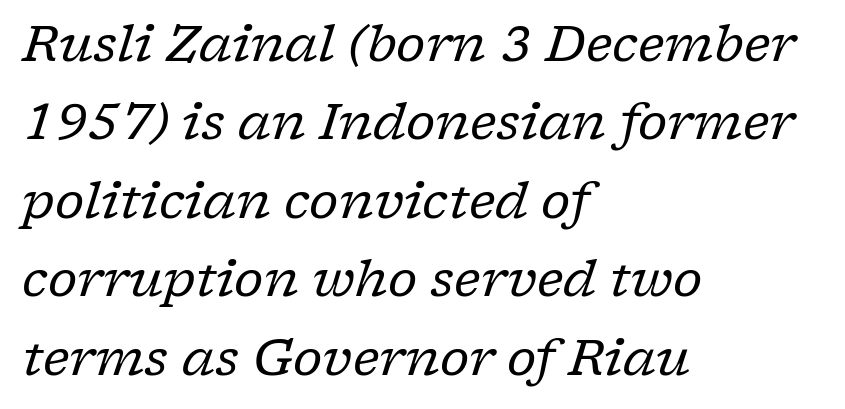
Q: Is the text bold? A: No.
Q: Is the text italic (slanted)? A: Yes, it leans right by about 17 degrees.
Q: Is the typeface a serif or a sans-serif typeface? A: Serif.
Q: Is the text underlined? A: No.
Q: How is the paragraph aligned? A: Left-aligned.
Q: Is the spacing between letters normal or unusually wide? A: Normal.
Q: Is the spacing between lines tight, normal or loose? A: Normal.
Q: Width (condensed, normal, or wide)? A: Normal.
Q: Stroke contrast? A: Low.
Q: x-height? A: Medium.
Q: Monospaced? A: No.
